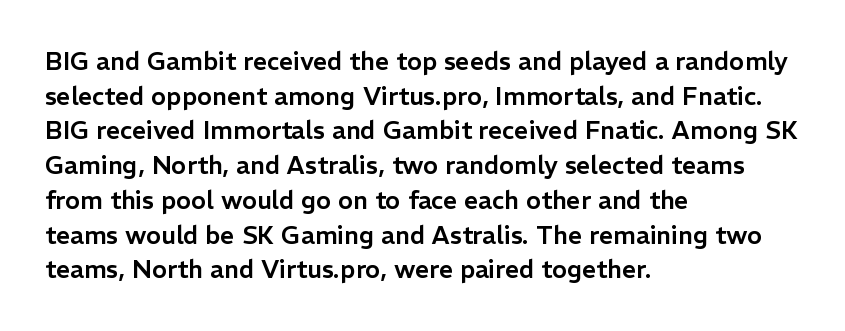
{"italic": "no", "underline": "no", "align": "left", "line_spacing": "normal", "line_spacing_ratio": 1.39, "letter_spacing": "normal", "letter_spacing_em": 0.0, "glyph_px": 25}
